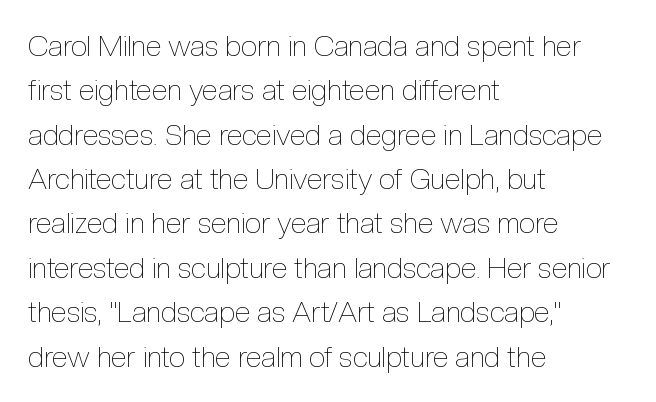
Bold? No — there's no thickening of the strokes. Looks like regular typesetting: each glyph gets only the width it needs. Words appear dense and cohesive because spacing is normal. Notice how the passage keeps a crisp vertical edge on the left only.
